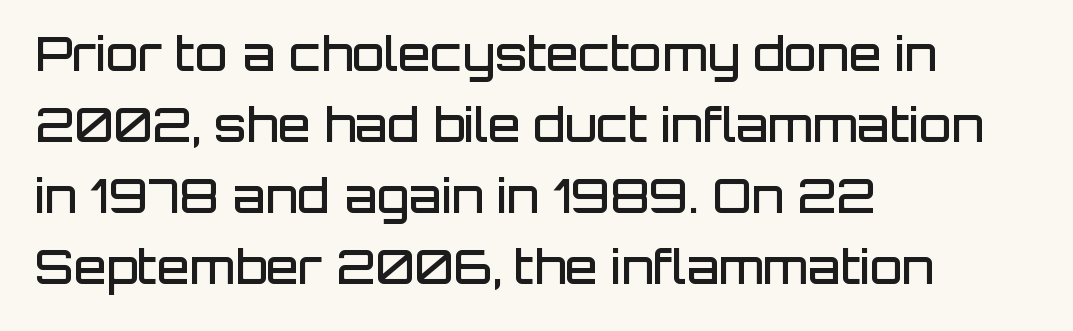
A classic flush-left, rag-right setting is used for this passage. Vertically, the passage feels balanced, rows spaced as you'd expect. A bare baseline throughout the passage. The rendering uses natural spacing where letterforms have individual widths. Is the letter spacing exaggerated? No — it looks like the ordinary default. As a designer I'd log this as weight 600, semibold.
